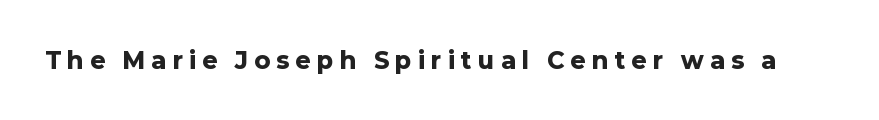
Q: Is the text bold? A: Yes.
Q: Is the text italic (slanted)? A: No, it is upright.
Q: Is the text underlined? A: No.
Q: Is the spacing between letters normal or unusually wide? A: Unusually wide.
